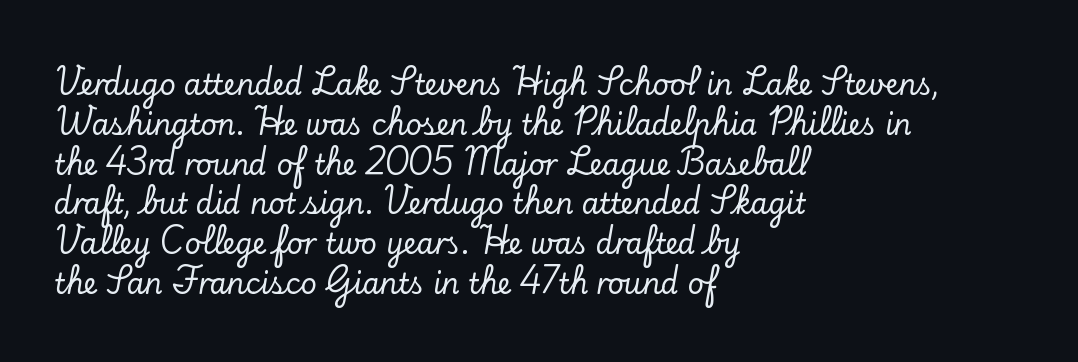
The image shows 28 px serif type; set left-aligned, normal line spacing (1.42x), normal letter spacing, not underlined; low stroke contrast and a small x-height.
